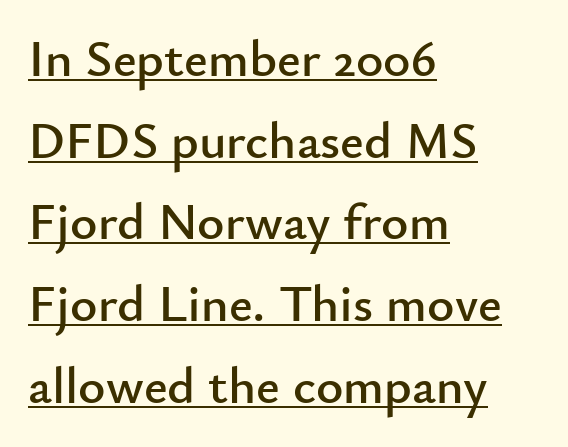
{"serif": "no", "italic": "no", "width": "normal", "stroke_contrast": "low", "x_height": "small", "monospaced": "no", "underline": "yes", "align": "left", "line_spacing": "normal", "line_spacing_ratio": 1.57, "letter_spacing": "normal", "letter_spacing_em": 0.0, "glyph_px": 52}
